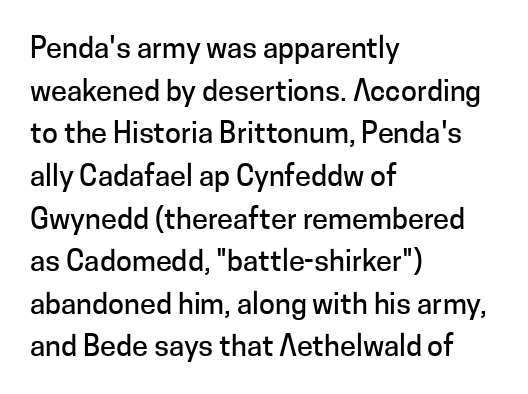
Q: Is the text italic (slanted)? A: No, it is upright.
Q: Is the typeface a serif or a sans-serif typeface? A: Sans-serif.
Q: Is the text underlined? A: No.
Q: How is the paragraph aligned? A: Left-aligned.
Q: Is the spacing between letters normal or unusually wide? A: Normal.
Q: Is the spacing between lines tight, normal or loose? A: Normal.
Q: Width (condensed, normal, or wide)? A: Normal.
Q: Stroke contrast? A: Low.
Q: x-height? A: Medium.
Q: Monospaced? A: No.
